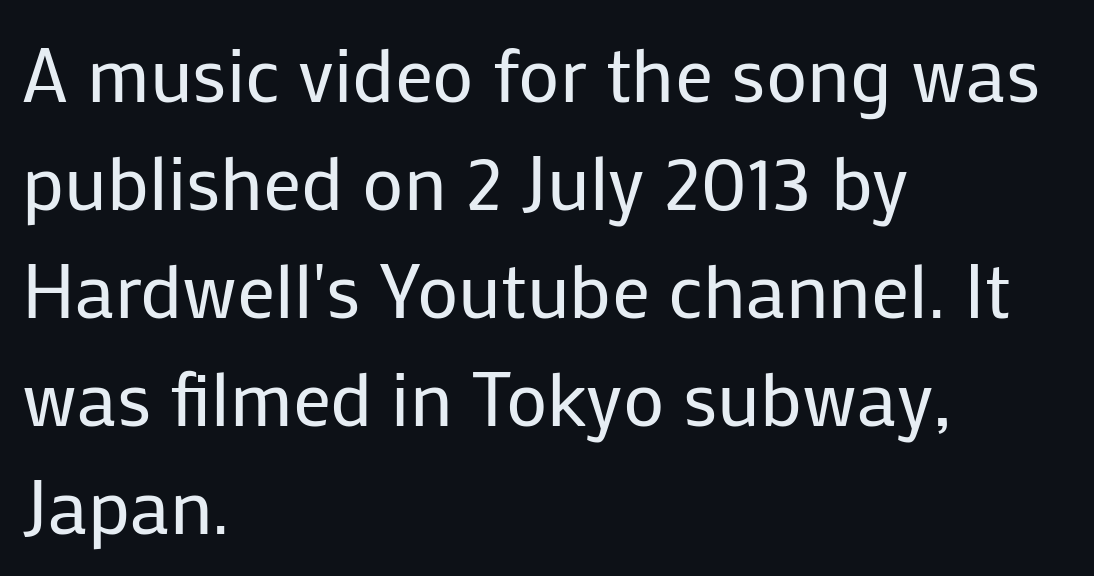
{"serif": "no", "italic": "no", "bold": "no", "weight": "regular", "width": "normal", "stroke_contrast": "low", "x_height": "medium", "monospaced": "no", "underline": "no", "align": "left", "line_spacing": "normal", "line_spacing_ratio": 1.42, "letter_spacing": "normal", "letter_spacing_em": 0.0, "glyph_px": 76}
